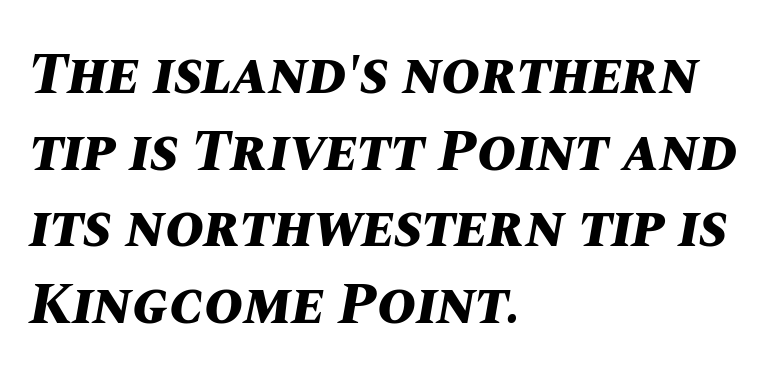
Q: Is the text bold? A: Yes.
Q: Is the text italic (slanted)? A: Yes, it leans right by about 10 degrees.
Q: Is the text underlined? A: No.
Q: How is the paragraph aligned? A: Left-aligned.
Q: Is the spacing between letters normal or unusually wide? A: Normal.
Q: Is the spacing between lines tight, normal or loose? A: Normal.
Q: Width (condensed, normal, or wide)? A: Normal.
Q: Stroke contrast? A: Medium.
Q: x-height? A: Large.
Q: Monospaced? A: No.
